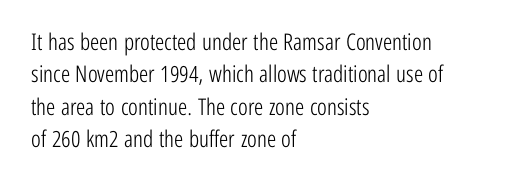
The image shows 23 px text type, upright; set left-aligned, normal line spacing (1.41x), normal letter spacing, not underlined.
